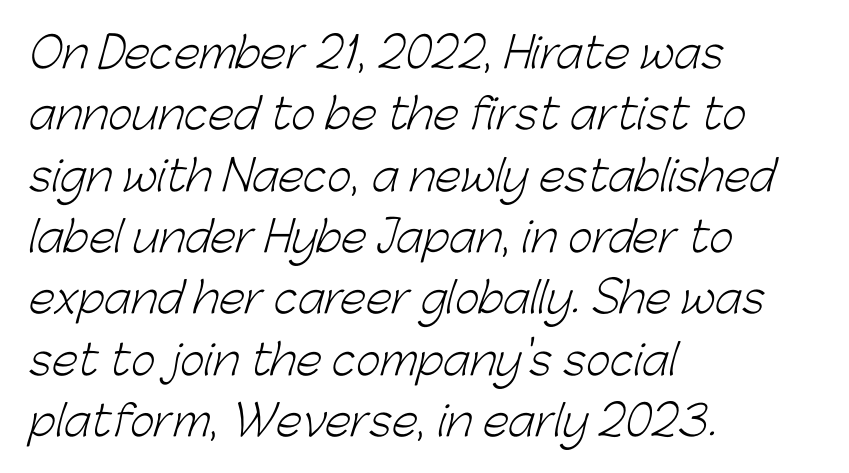
{"serif": "no", "bold": "no", "weight": "light", "width": "normal", "stroke_contrast": "low", "x_height": "medium", "monospaced": "no", "underline": "no", "align": "left", "line_spacing": "normal", "line_spacing_ratio": 1.46, "letter_spacing": "normal", "letter_spacing_em": 0.0, "glyph_px": 42}
